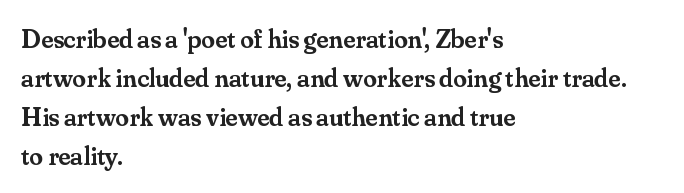
The image shows 27 px text type, upright; set left-aligned, normal line spacing (1.44x), normal letter spacing, not underlined.
